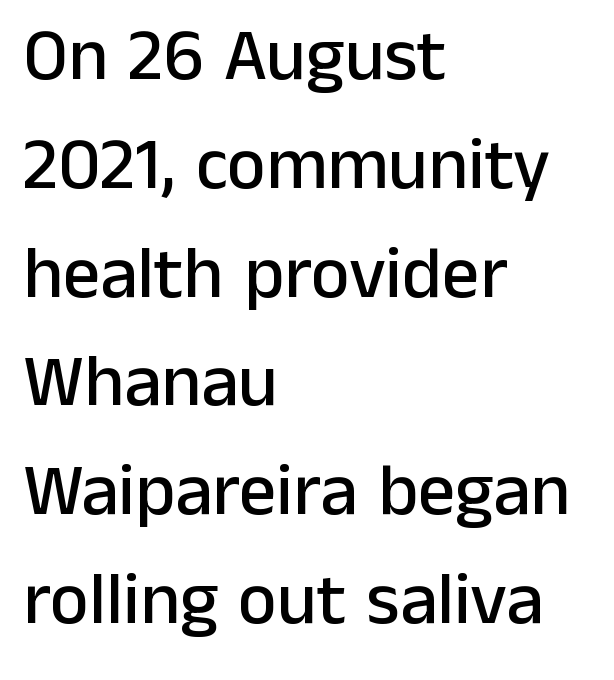
These lines stack with their left ends in a neat column. These lines are rendered in a variable-pitch font. In terms of leading, this rendering sits right in the middle. A typesetter would label this face a sans. A bare baseline throughout the passage. The axis of the letterforms is exactly vertical.
